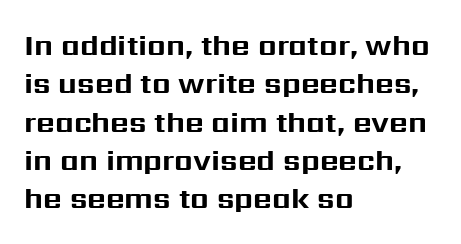
Q: Is the text bold? A: Yes.
Q: Is the text italic (slanted)? A: No, it is upright.
Q: Is the typeface a serif or a sans-serif typeface? A: Sans-serif.
Q: Is the text underlined? A: No.
Q: How is the paragraph aligned? A: Left-aligned.
Q: Is the spacing between letters normal or unusually wide? A: Normal.
Q: Is the spacing between lines tight, normal or loose? A: Normal.
Q: Width (condensed, normal, or wide)? A: Normal.
Q: Stroke contrast? A: Medium.
Q: x-height? A: Medium.
Q: Monospaced? A: No.
